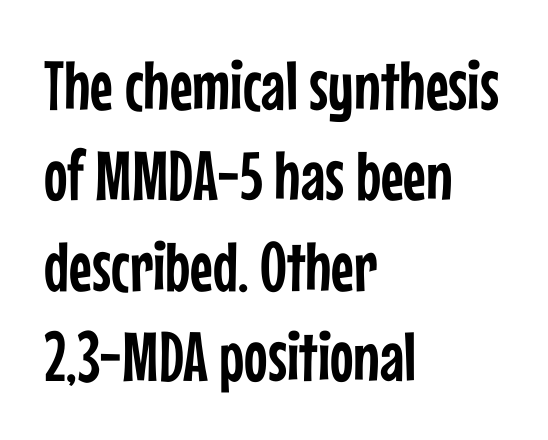
The image shows 70 px condensed sans-serif type, upright; set left-aligned, normal line spacing (1.29x), normal letter spacing, not underlined; low stroke contrast and a medium x-height.
